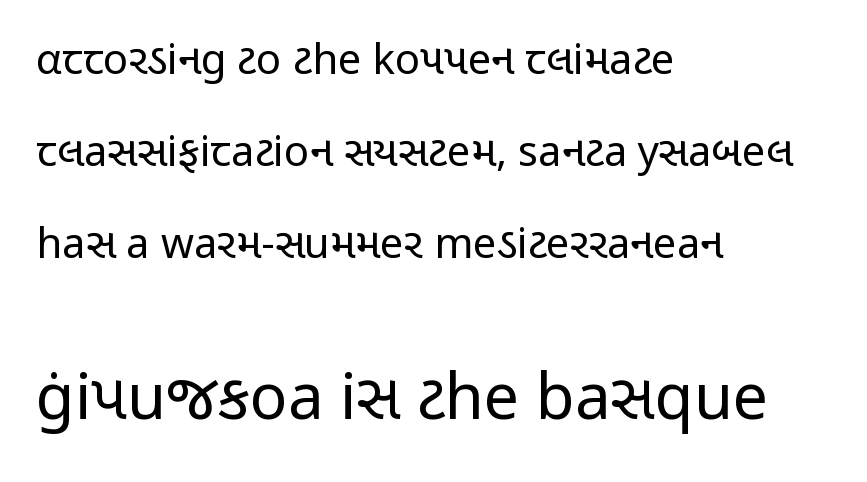
{"serif": "no", "italic": "no", "bold": "no", "weight": "regular", "width": "condensed", "stroke_contrast": "low", "x_height": "medium", "monospaced": "no", "underline": "no", "align": "left", "line_spacing": "loose", "line_spacing_ratio": 2.19, "letter_spacing": "normal", "letter_spacing_em": 0.0, "larger_block": "second", "size_ratio": 1.5, "glyph_px": 63}
